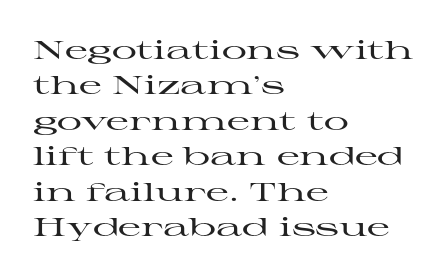
Q: Is the text italic (slanted)? A: No, it is upright.
Q: Is the text underlined? A: No.
Q: How is the paragraph aligned? A: Left-aligned.
Q: Is the spacing between letters normal or unusually wide? A: Normal.
Q: Is the spacing between lines tight, normal or loose? A: Normal.
